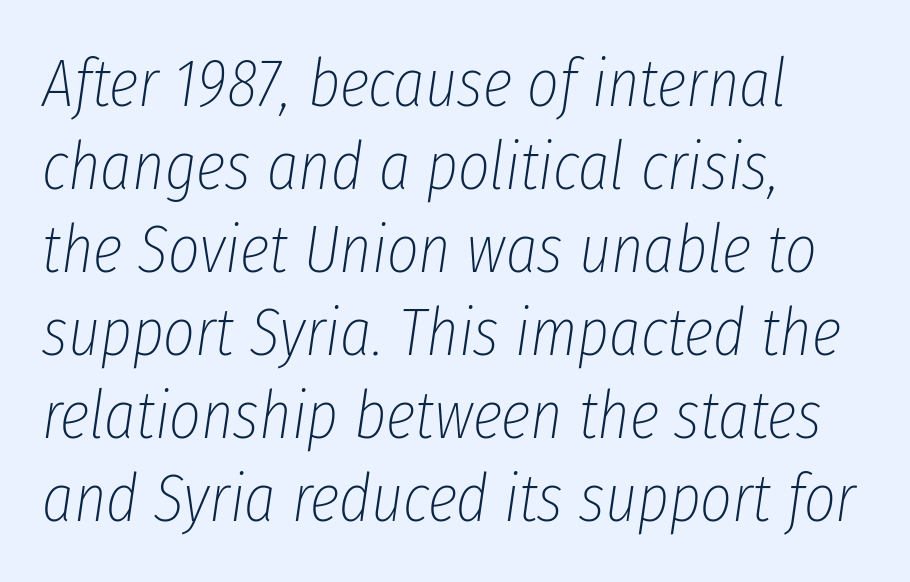
{"italic": "yes", "lean": "right", "slant_degrees": 8, "bold": "no", "weight": "thin", "width": "condensed", "stroke_contrast": "low", "x_height": "medium", "monospaced": "no", "underline": "no", "align": "left", "line_spacing_ratio": 1.22, "letter_spacing": "normal", "letter_spacing_em": 0.0, "glyph_px": 68}
